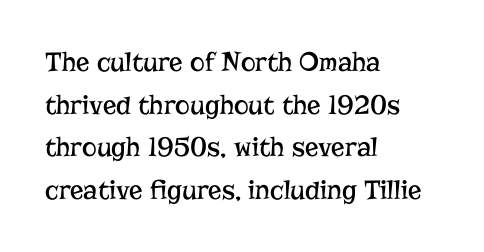
To sum up the face: it has serifs. Looks like regular typesetting: each glyph gets only the width it needs. What stands out about the letter spacing? Nothing — it is the standard amount. Where is the straight margin? On the left. Unlike italic type, these characters show no tilt at all. The rendering uses a moderate line-height, typical for paragraphs.
